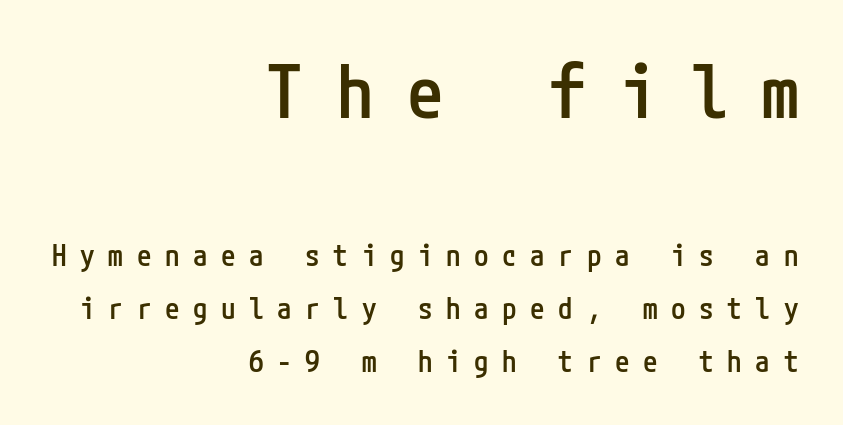
The image shows 73 px semibold, condensed sans-serif type, upright; set right-aligned, line spacing 1.83x, unusually wide letter spacing (+0.47 em), not underlined; the first (top) block is 2.52x larger; low stroke contrast and a medium x-height.
